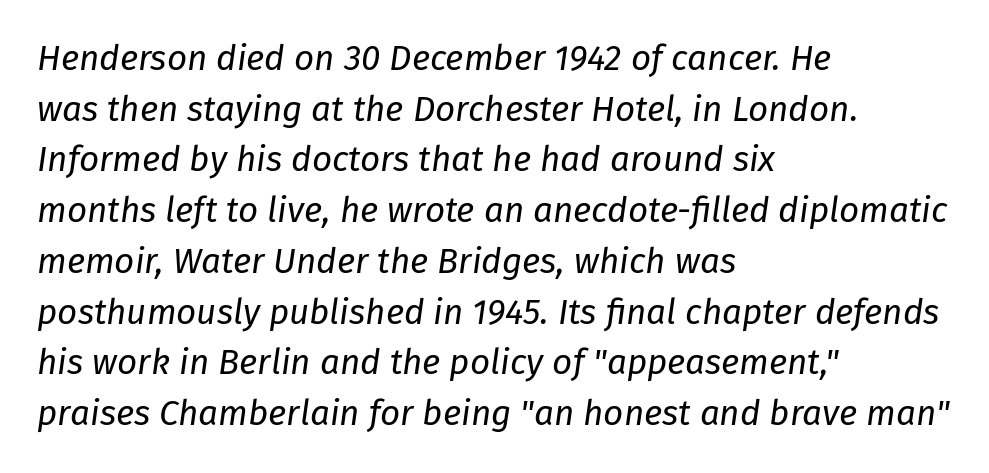
{"italic": "yes", "lean": "right", "slant_degrees": 8, "bold": "no", "weight": "regular", "width": "normal", "stroke_contrast": "low", "x_height": "medium", "monospaced": "no", "underline": "no", "align": "left", "line_spacing": "normal", "line_spacing_ratio": 1.45, "letter_spacing": "normal", "letter_spacing_em": 0.0, "glyph_px": 35}
